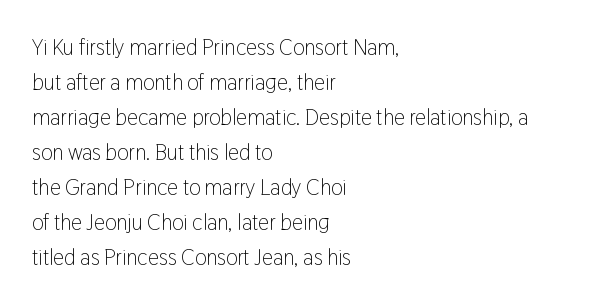
Q: Is the text bold? A: No.
Q: Is the text italic (slanted)? A: No, it is upright.
Q: Is the text underlined? A: No.
Q: How is the paragraph aligned? A: Left-aligned.
Q: Is the spacing between letters normal or unusually wide? A: Normal.
Q: Is the spacing between lines tight, normal or loose? A: Normal.
